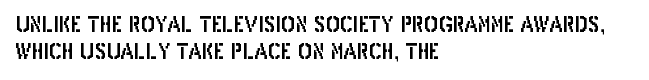
No word sits above an underline. Rendered with straight, roman letterforms. A typesetter would call this leading conventional body-copy spacing. Nothing unusual about the tracking: characters are spaced as the font intends. Line starts are locked; line ends wander.
